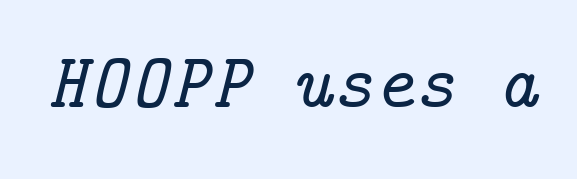
Q: Is the text italic (slanted)? A: Yes, it leans right by about 14 degrees.
Q: Is the typeface a serif or a sans-serif typeface? A: Serif.
Q: Is the text underlined? A: No.
Q: Is the spacing between letters normal or unusually wide? A: Normal.
Q: Width (condensed, normal, or wide)? A: Normal.
Q: Stroke contrast? A: Low.
Q: x-height? A: Medium.
